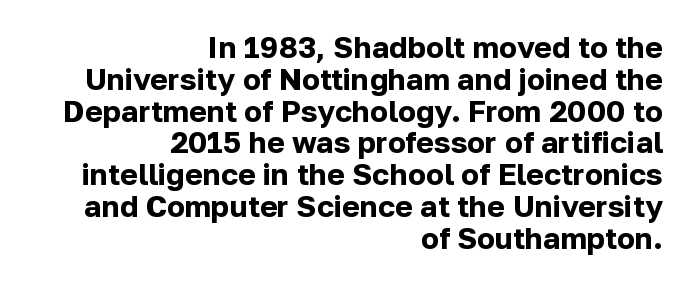
The image shows 30 px bold sans-serif type, upright; set right-aligned, tight line spacing (1.06x), normal letter spacing, not underlined; low stroke contrast and a medium x-height.
